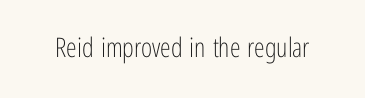
Q: Is the text bold? A: No.
Q: Is the text italic (slanted)? A: No, it is upright.
Q: Is the text underlined? A: No.
Q: Is the spacing between letters normal or unusually wide? A: Normal.
